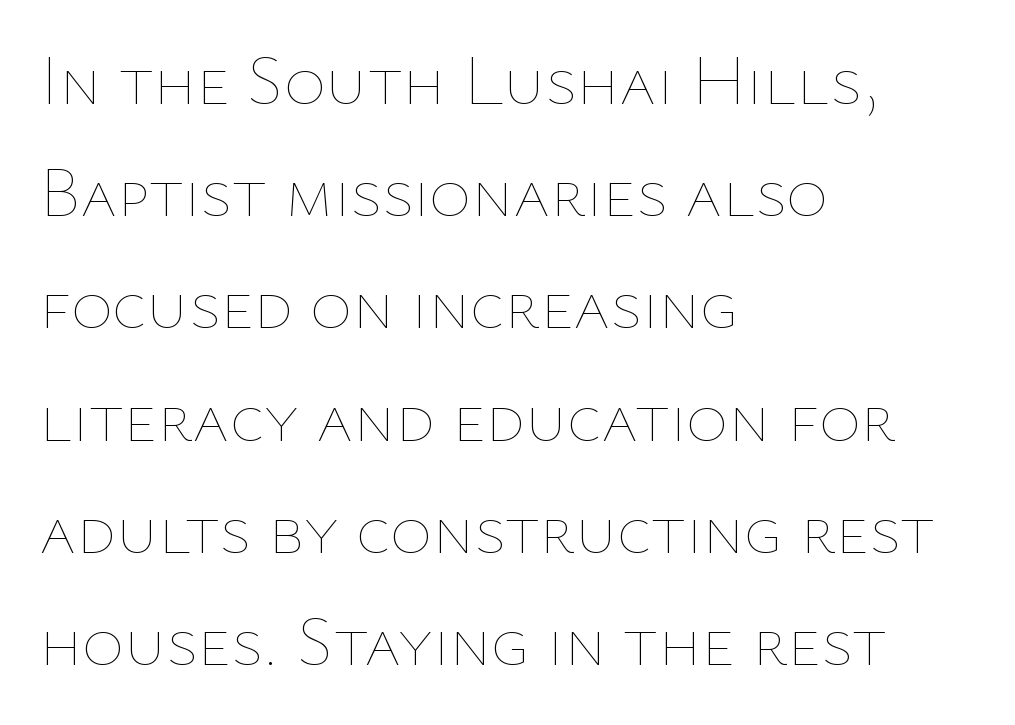
{"italic": "no", "bold": "no", "weight": "thin", "width": "normal", "stroke_contrast": "low", "x_height": "medium", "monospaced": "no", "underline": "no", "align": "left", "line_spacing": "normal", "line_spacing_ratio": 1.58, "letter_spacing": "normal", "letter_spacing_em": 0.0, "glyph_px": 71}
